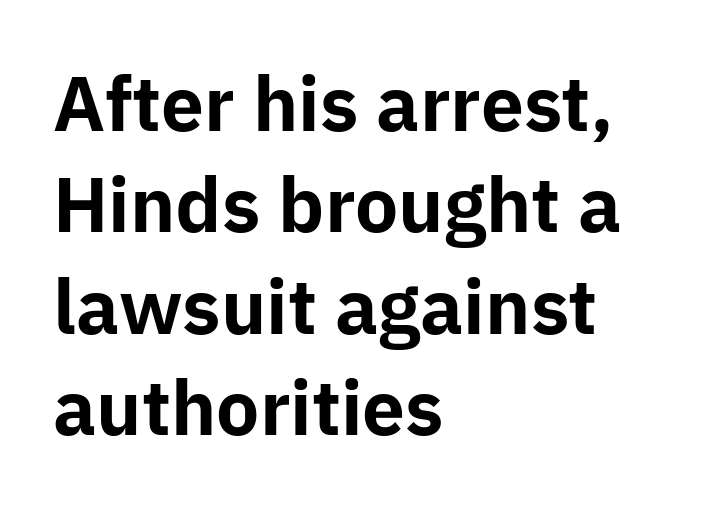
The image shows 73 px bold sans-serif type, upright; set left-aligned, normal line spacing (1.39x), normal letter spacing, not underlined; low stroke contrast and a medium x-height.
